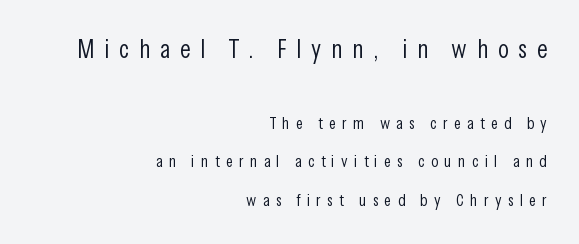
Q: Is the text bold? A: No.
Q: Is the text italic (slanted)? A: No, it is upright.
Q: Is the text underlined? A: No.
Q: How is the paragraph aligned? A: Right-aligned.
Q: Is the spacing between letters normal or unusually wide? A: Unusually wide.
Q: Is the spacing between lines tight, normal or loose? A: Loose.
Q: Which block of text is set in a larger size, the first (top) or the second (bottom)? A: The first (top) one.
